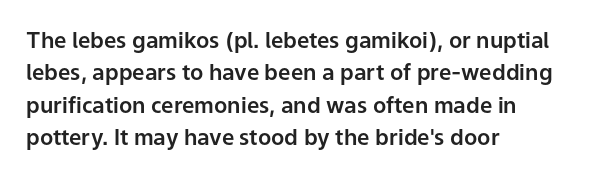
Q: Is the text italic (slanted)? A: No, it is upright.
Q: Is the text underlined? A: No.
Q: How is the paragraph aligned? A: Left-aligned.
Q: Is the spacing between letters normal or unusually wide? A: Normal.
Q: Is the spacing between lines tight, normal or loose? A: Normal.
